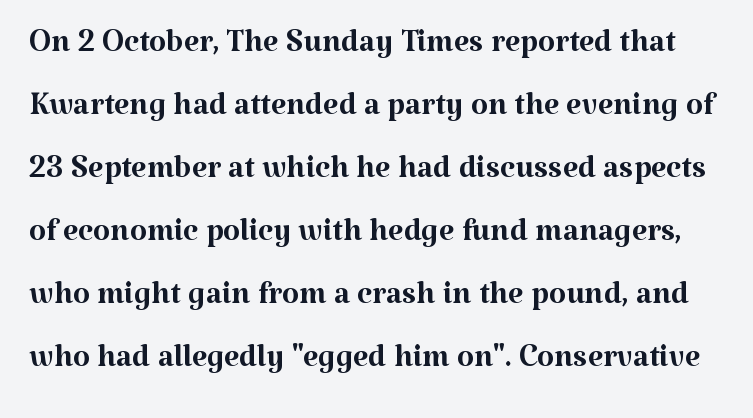
The image shows 44 px regular-weight serif type, upright; set normal line spacing (1.43x), normal letter spacing, not underlined; medium stroke contrast and a medium x-height.
